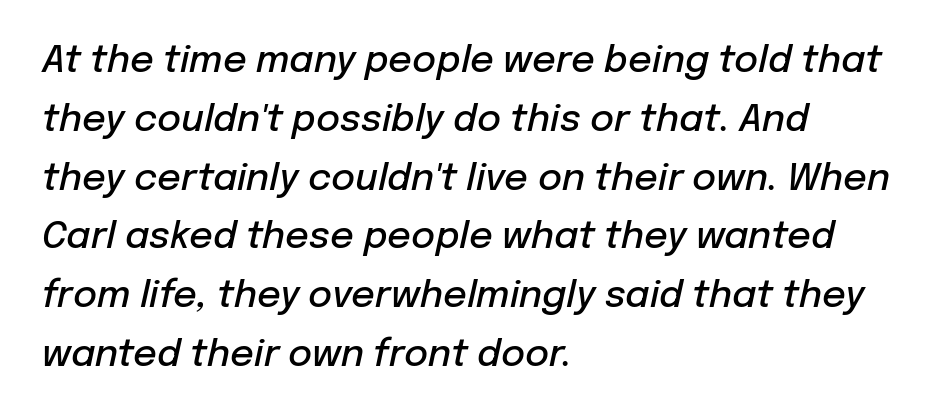
Q: Is the text bold? A: Semi-bold.
Q: Is the text italic (slanted)? A: Yes, it leans right by about 12 degrees.
Q: Is the text underlined? A: No.
Q: How is the paragraph aligned? A: Left-aligned.
Q: Is the spacing between letters normal or unusually wide? A: Normal.
Q: Is the spacing between lines tight, normal or loose? A: Normal.
Q: Width (condensed, normal, or wide)? A: Normal.
Q: Stroke contrast? A: Low.
Q: x-height? A: Medium.
Q: Monospaced? A: No.
